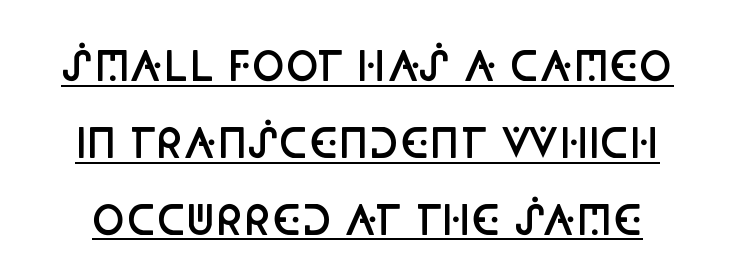
Q: Is the text bold? A: Semi-bold.
Q: Is the text italic (slanted)? A: No, it is upright.
Q: Is the typeface a serif or a sans-serif typeface? A: Sans-serif.
Q: Is the text underlined? A: Yes.
Q: Is the spacing between letters normal or unusually wide? A: Normal.
Q: Is the spacing between lines tight, normal or loose? A: Loose.
Q: Width (condensed, normal, or wide)? A: Condensed.
Q: Stroke contrast? A: Low.
Q: x-height? A: Large.
Q: Monospaced? A: No.
